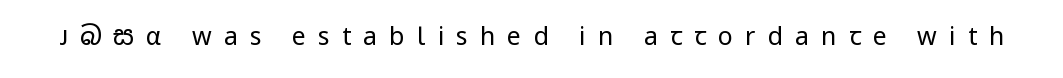
The image shows 25 px text type, upright; set unusually wide letter spacing (+0.48 em), not underlined.
